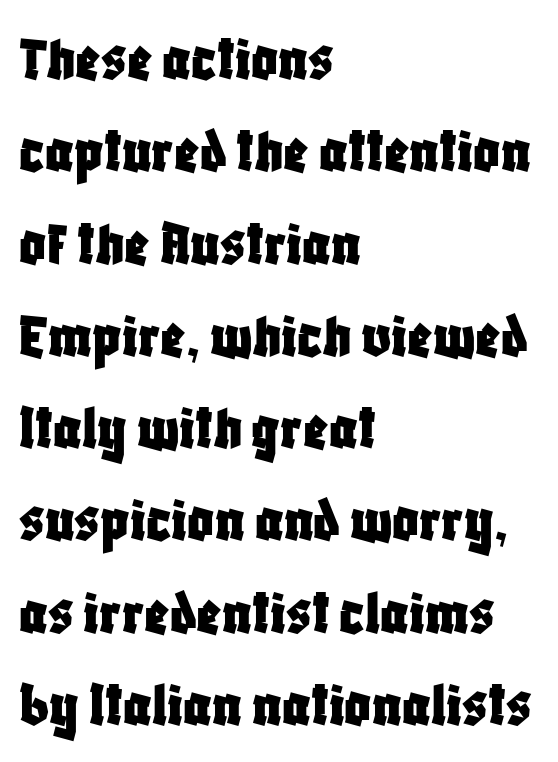
{"serif": "no", "italic": "no", "width": "condensed", "stroke_contrast": "low", "x_height": "large", "monospaced": "no", "underline": "no", "align": "left", "line_spacing": "normal", "line_spacing_ratio": 1.42, "letter_spacing": "normal", "letter_spacing_em": 0.0, "glyph_px": 65}
